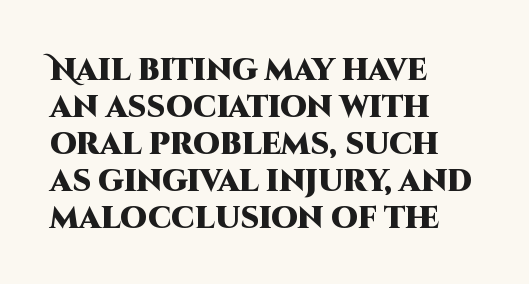
{"serif": "no", "italic": "no", "bold": "yes", "weight": "heavy", "width": "normal", "stroke_contrast": "high", "x_height": "large", "monospaced": "no", "underline": "no", "align": "left", "line_spacing_ratio": 1.23, "letter_spacing": "normal", "letter_spacing_em": 0.0, "glyph_px": 30}
